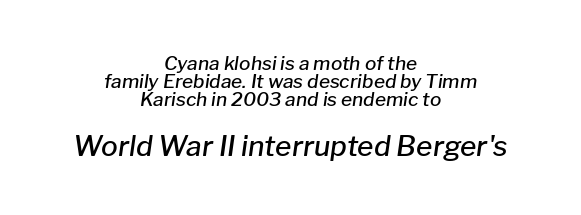
Q: Is the text bold? A: Semi-bold.
Q: Is the text italic (slanted)? A: Yes, it leans right by about 8 degrees.
Q: Is the text underlined? A: No.
Q: How is the paragraph aligned? A: Centered.
Q: Is the spacing between letters normal or unusually wide? A: Normal.
Q: Is the spacing between lines tight, normal or loose? A: Tight.
Q: Which block of text is set in a larger size, the first (top) or the second (bottom)? A: The second (bottom) one.
Q: Width (condensed, normal, or wide)? A: Normal.
Q: Stroke contrast? A: Low.
Q: x-height? A: Medium.
Q: Monospaced? A: No.
